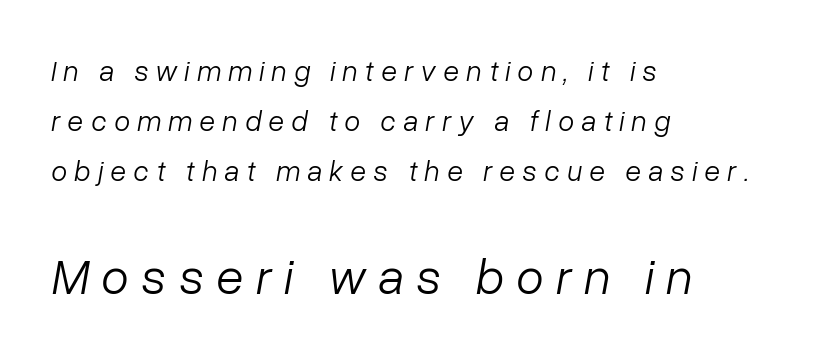
Q: Is the text bold? A: No.
Q: Is the text italic (slanted)? A: Yes, it leans right by about 10 degrees.
Q: Is the text underlined? A: No.
Q: How is the paragraph aligned? A: Left-aligned.
Q: Is the spacing between letters normal or unusually wide? A: Unusually wide.
Q: Which block of text is set in a larger size, the first (top) or the second (bottom)? A: The second (bottom) one.
Q: Width (condensed, normal, or wide)? A: Normal.
Q: Stroke contrast? A: Low.
Q: x-height? A: Medium.
Q: Monospaced? A: No.
